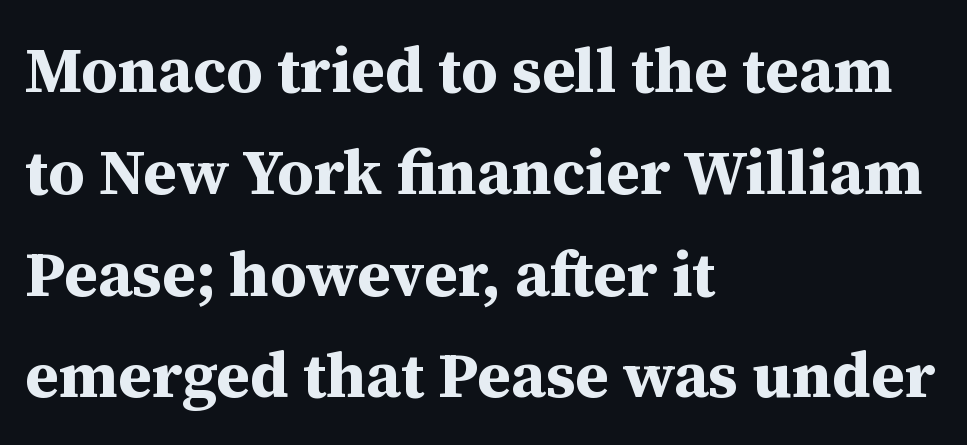
Q: Is the text bold? A: Yes.
Q: Is the text italic (slanted)? A: No, it is upright.
Q: Is the typeface a serif or a sans-serif typeface? A: Serif.
Q: Is the text underlined? A: No.
Q: How is the paragraph aligned? A: Left-aligned.
Q: Is the spacing between letters normal or unusually wide? A: Normal.
Q: Is the spacing between lines tight, normal or loose? A: Normal.
Q: Width (condensed, normal, or wide)? A: Normal.
Q: Stroke contrast? A: Medium.
Q: x-height? A: Medium.
Q: Monospaced? A: No.
